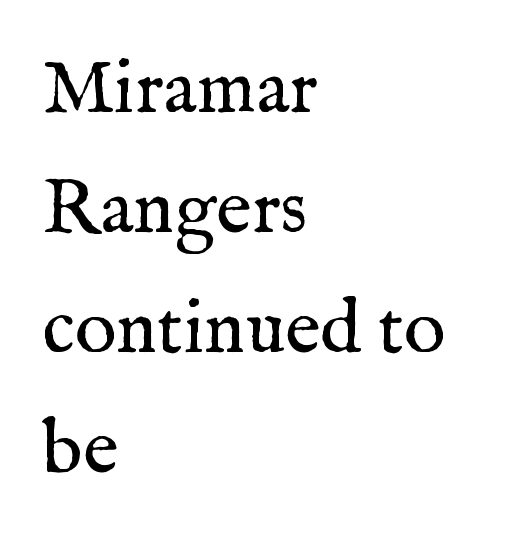
{"serif": "yes", "italic": "no", "bold": "no", "weight": "regular", "width": "normal", "stroke_contrast": "medium", "x_height": "medium", "monospaced": "no", "underline": "no", "align": "left", "line_spacing": "normal", "line_spacing_ratio": 1.56, "letter_spacing": "normal", "letter_spacing_em": 0.0, "glyph_px": 77}
